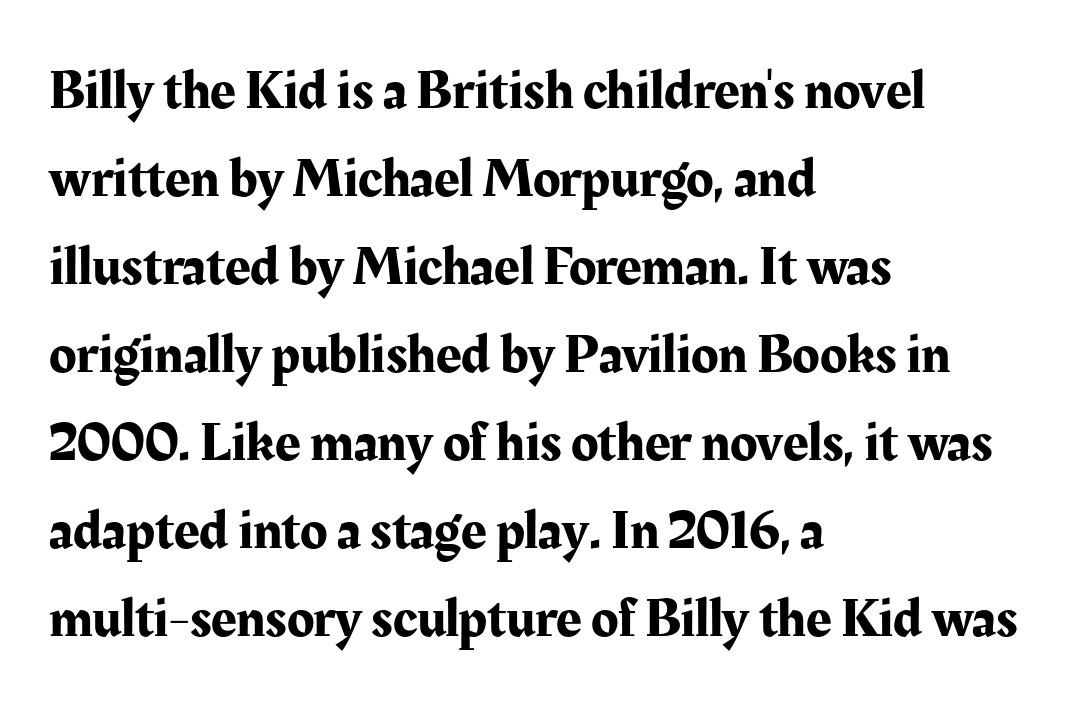
{"serif": "yes", "italic": "no", "width": "normal", "stroke_contrast": "medium", "x_height": "medium", "monospaced": "no", "underline": "no", "align": "left", "line_spacing": "normal", "line_spacing_ratio": 1.57, "letter_spacing": "normal", "letter_spacing_em": 0.0, "glyph_px": 56}
